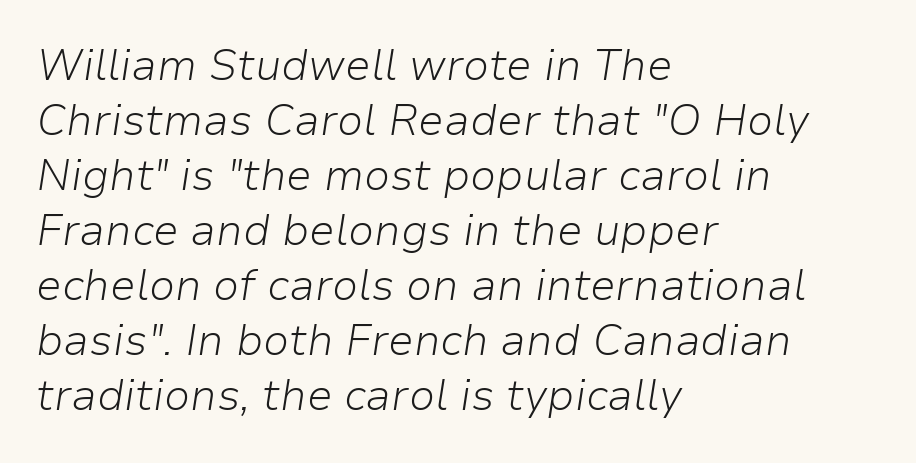
When letters slant like this, we call the style italic. Default kerning and tracking; the words read as compact shapes. These lines are rendered in a variable-pitch font. One glance says typical: line gaps are just what's usual.
